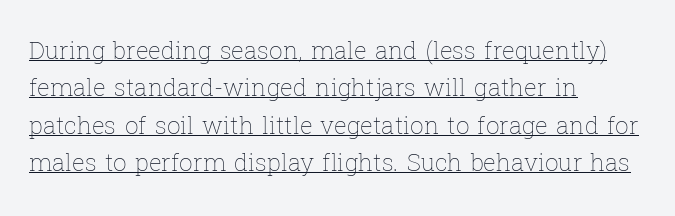
{"italic": "no", "bold": "no", "underline": "yes", "align": "left", "line_spacing": "normal", "line_spacing_ratio": 1.56, "letter_spacing": "normal", "letter_spacing_em": 0.0, "glyph_px": 24}
